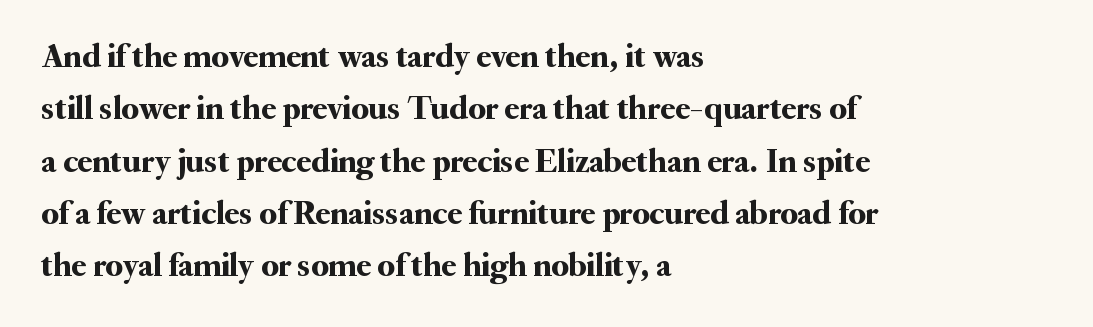
Anything drawn beneath the words? Only blank space. Line starts are locked; line ends wander. Classification — serif. Proportional: the letters do not fall into vertical columns. The lettering stays uniformly vertical, giving the passage a roman look.
